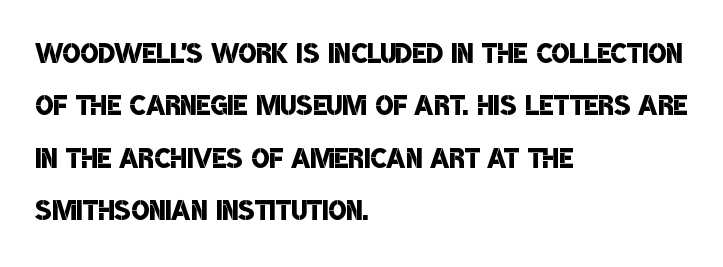
The image shows 38 px semibold, condensed sans-serif type; set left-aligned, normal line spacing (1.38x), normal letter spacing, not underlined; low stroke contrast and a large x-height.
